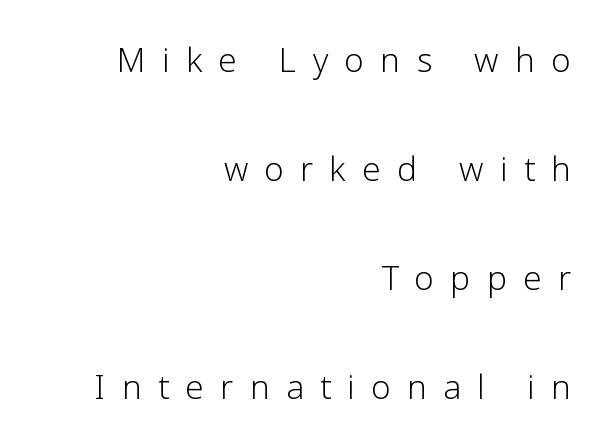
Q: Is the text bold? A: No.
Q: Is the text italic (slanted)? A: No, it is upright.
Q: Is the typeface a serif or a sans-serif typeface? A: Sans-serif.
Q: Is the text underlined? A: No.
Q: How is the paragraph aligned? A: Right-aligned.
Q: Is the spacing between letters normal or unusually wide? A: Unusually wide.
Q: Is the spacing between lines tight, normal or loose? A: Loose.
Q: Width (condensed, normal, or wide)? A: Normal.
Q: Stroke contrast? A: Low.
Q: x-height? A: Medium.
Q: Monospaced? A: No.
